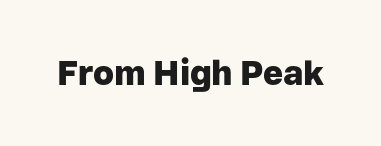
The type sits square on the baseline with zero lean. The face used here has the dense, thick strokes of a bold. Descenders hang freely into open space. The passage shown has conventional tracking throughout. The type family on display is of the sans-serif kind. Think of a printed novel: that variable character pitch is what you see here.
